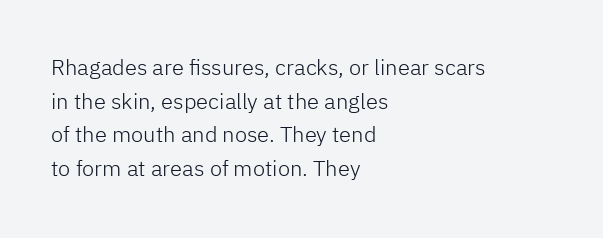
{"italic": "no", "bold": "no", "underline": "no", "align": "left", "line_spacing": "normal", "line_spacing_ratio": 1.53, "letter_spacing": "normal", "letter_spacing_em": 0.0, "glyph_px": 22}
